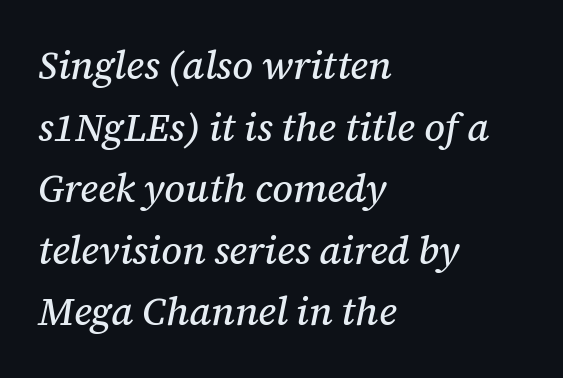
Varying glyph widths throughout — classic text-font behaviour. This is serif lettering, the kind often seen in printed books. The paragraph shown leans on its left margin. This is oblique type, the kind used for emphasis or titles. The line-height multiplier appears to be the usual default.
